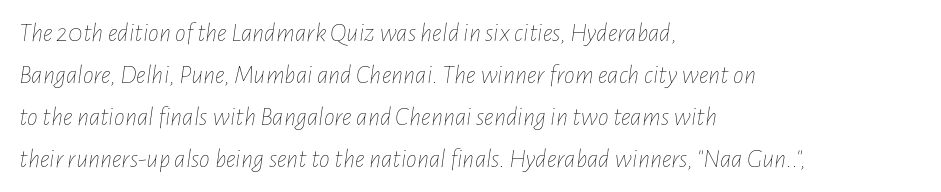
The image shows 27 px text type, italic (leaning right); set left-aligned, normal line spacing (1.55x), normal letter spacing, not underlined.
